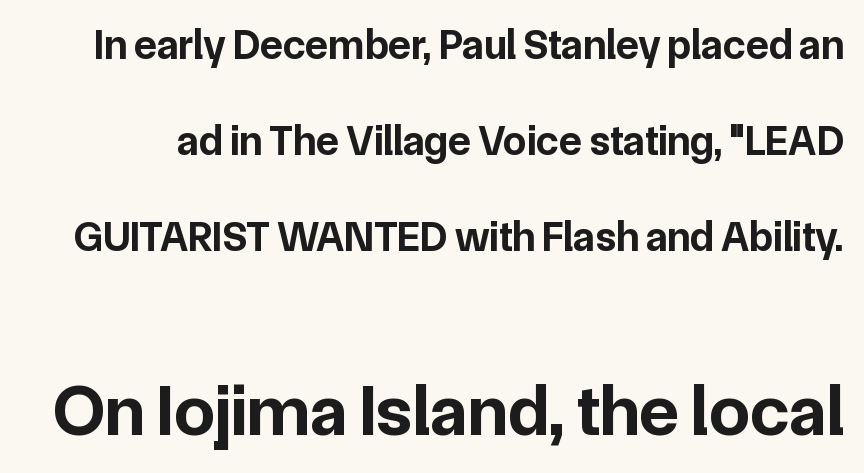
The image shows 73 px bold sans-serif type, upright; set loose line spacing (2.29x), normal letter spacing, not underlined; the second (bottom) block is 1.74x larger; low stroke contrast and a medium x-height.
